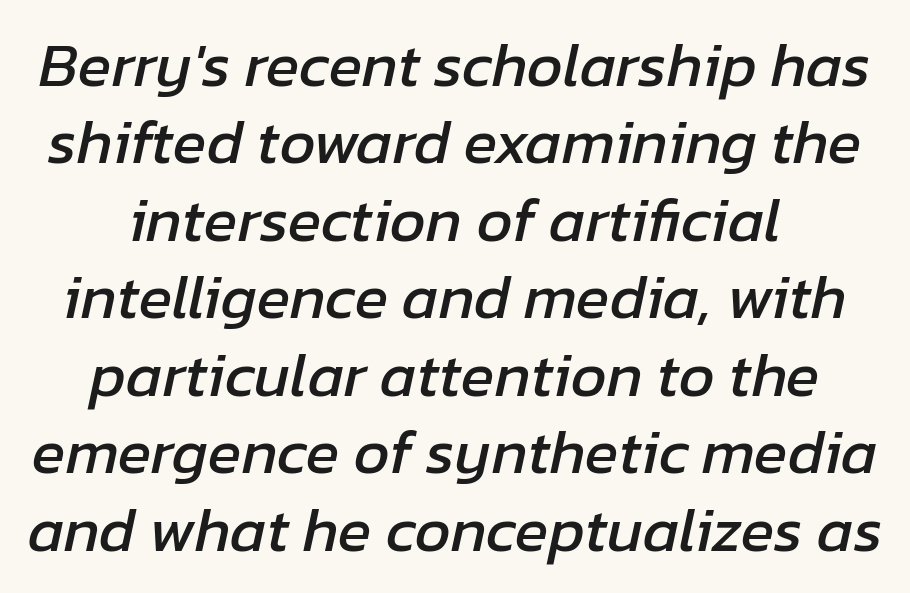
{"italic": "yes", "lean": "right", "slant_degrees": 12, "width": "normal", "stroke_contrast": "low", "x_height": "medium", "monospaced": "no", "underline": "no", "align": "center", "line_spacing": "normal", "line_spacing_ratio": 1.25, "letter_spacing": "normal", "letter_spacing_em": 0.0, "glyph_px": 62}
